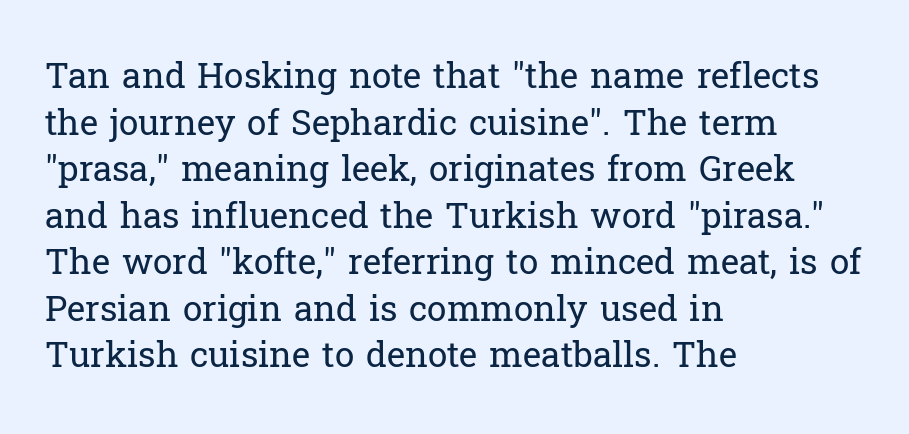
Q: Is the text bold? A: No.
Q: Is the text italic (slanted)? A: No, it is upright.
Q: Is the typeface a serif or a sans-serif typeface? A: Serif.
Q: Is the text underlined? A: No.
Q: How is the paragraph aligned? A: Left-aligned.
Q: Is the spacing between letters normal or unusually wide? A: Normal.
Q: Is the spacing between lines tight, normal or loose? A: Normal.
Q: Width (condensed, normal, or wide)? A: Normal.
Q: Stroke contrast? A: Low.
Q: x-height? A: Medium.
Q: Monospaced? A: No.
